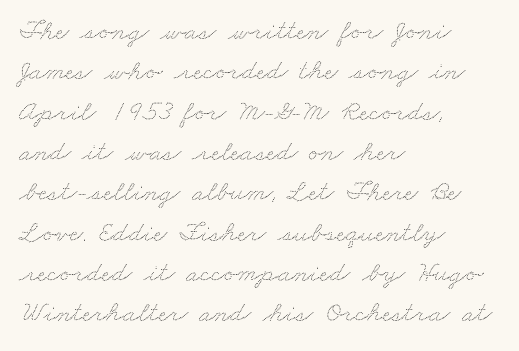
{"width": "wide", "stroke_contrast": "low", "x_height": "small", "monospaced": "no", "underline": "no", "align": "left", "line_spacing": "normal", "line_spacing_ratio": 1.39, "letter_spacing": "normal", "letter_spacing_em": 0.0, "glyph_px": 29}
